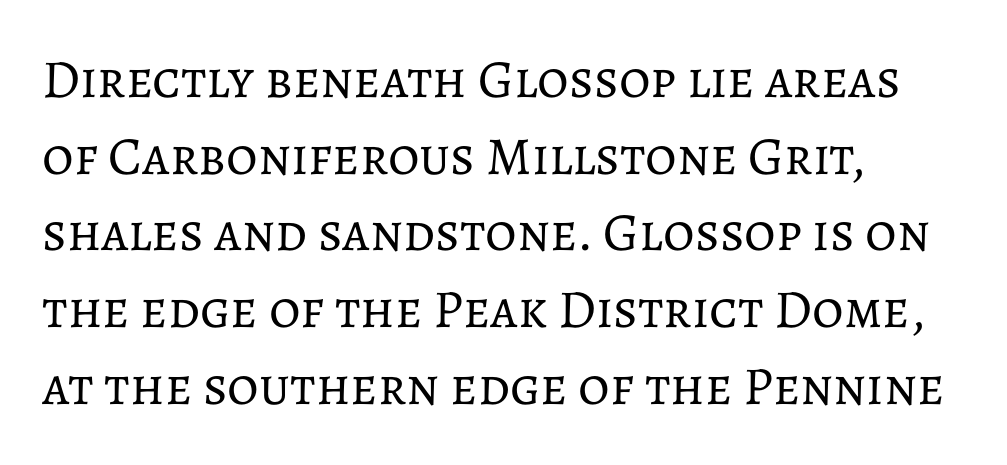
{"italic": "no", "bold": "no", "weight": "regular", "width": "normal", "stroke_contrast": "low", "x_height": "medium", "monospaced": "no", "underline": "no", "align": "left", "line_spacing": "normal", "line_spacing_ratio": 1.42, "letter_spacing": "normal", "letter_spacing_em": 0.0, "glyph_px": 54}
